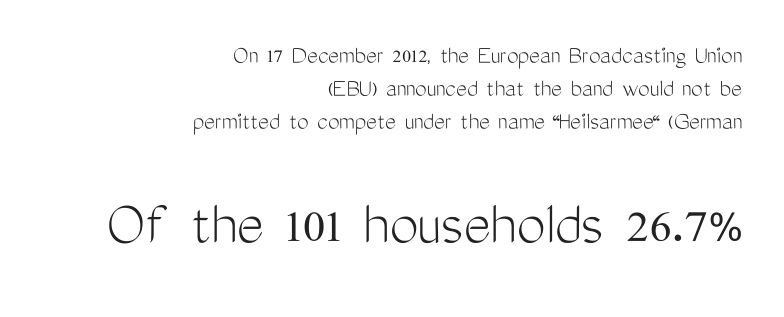
Words float on clear page, feet unadorned. One-word summary of the alignment: right. A typesetter would call this zero additional tracking. This sample uses a sans-serif face.
